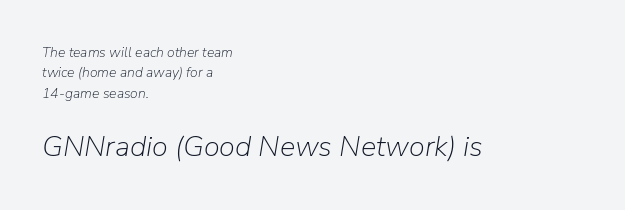
{"italic": "yes", "lean": "right", "slant_degrees": 9, "bold": "no", "weight": "light", "width": "normal", "stroke_contrast": "low", "x_height": "medium", "monospaced": "no", "underline": "no", "align": "left", "line_spacing": "normal", "line_spacing_ratio": 1.45, "letter_spacing": "normal", "letter_spacing_em": 0.0, "larger_block": "second", "size_ratio": 2.07, "glyph_px": 29}
